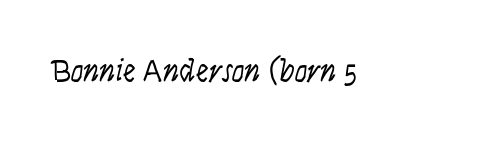
Q: Is the text bold? A: No.
Q: Is the text italic (slanted)? A: Yes.
Q: Is the typeface a serif or a sans-serif typeface? A: Sans-serif.
Q: Is the text underlined? A: No.
Q: Is the spacing between letters normal or unusually wide? A: Normal.
Q: Width (condensed, normal, or wide)? A: Condensed.
Q: Stroke contrast? A: Low.
Q: x-height? A: Large.
Q: Monospaced? A: No.
